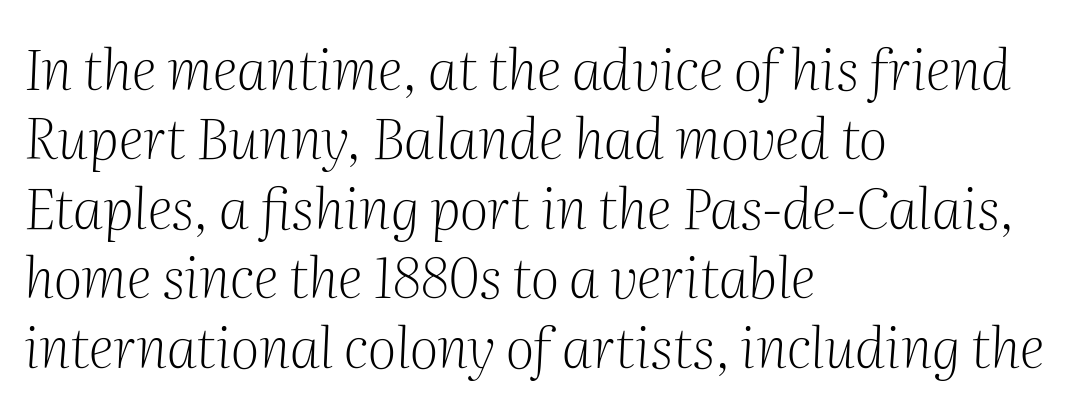
{"serif": "yes", "italic": "yes", "lean": "right", "slant_degrees": 2, "bold": "no", "weight": "light", "width": "normal", "stroke_contrast": "medium", "x_height": "medium", "monospaced": "no", "underline": "no", "align": "left", "line_spacing_ratio": 1.24, "letter_spacing": "normal", "letter_spacing_em": 0.0, "glyph_px": 56}
